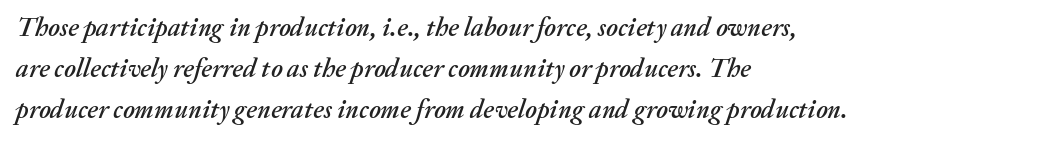
The text carries the slant typical of an italic or oblique font. Each row of text sits above clean, open space. Reading down the column, the eye jumps a familiar distance to each next line. Inter-character spacing is left at the font's built-in metrics.
